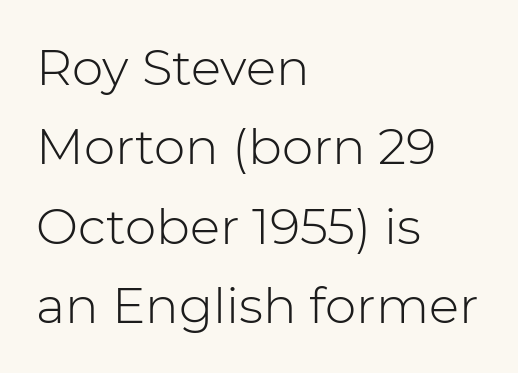
{"serif": "no", "italic": "no", "bold": "no", "weight": "light", "width": "normal", "stroke_contrast": "low", "x_height": "medium", "monospaced": "no", "underline": "no", "align": "left", "line_spacing": "normal", "line_spacing_ratio": 1.59, "letter_spacing": "normal", "letter_spacing_em": 0.0, "glyph_px": 50}
